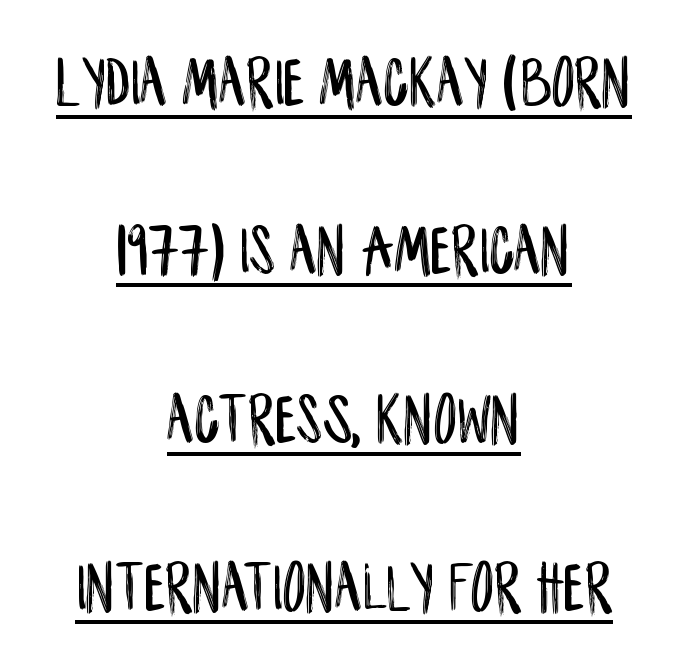
Q: Is the text italic (slanted)? A: No, it is upright.
Q: Is the typeface a serif or a sans-serif typeface? A: Sans-serif.
Q: Is the text underlined? A: Yes.
Q: How is the paragraph aligned? A: Centered.
Q: Is the spacing between letters normal or unusually wide? A: Normal.
Q: Is the spacing between lines tight, normal or loose? A: Loose.
Q: Width (condensed, normal, or wide)? A: Condensed.
Q: Stroke contrast? A: Low.
Q: x-height? A: Large.
Q: Monospaced? A: No.
